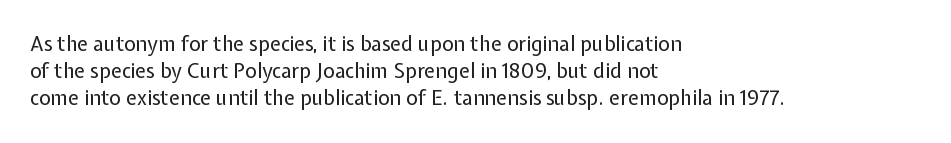
The text block is weighted toward the left margin, trailing off unevenly rightward. Summary of vertical rhythm: regular, with standard interline spacing. Spacing between characters is what you'd get straight out of the box. The letterforms sit at book weight or below.
